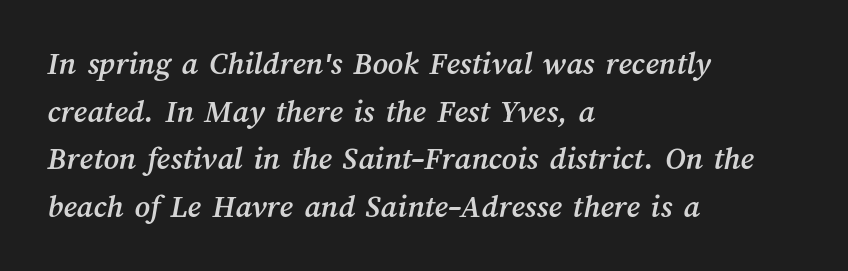
{"width": "normal", "stroke_contrast": "medium", "x_height": "medium", "monospaced": "no", "underline": "no", "align": "left", "line_spacing": "normal", "line_spacing_ratio": 1.44, "letter_spacing": "normal", "letter_spacing_em": 0.0, "glyph_px": 33}
